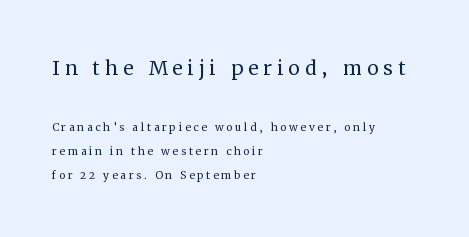
Q: Is the text bold? A: No.
Q: Is the text italic (slanted)? A: No, it is upright.
Q: Is the text underlined? A: No.
Q: How is the paragraph aligned? A: Left-aligned.
Q: Which block of text is set in a larger size, the first (top) or the second (bottom)? A: The first (top) one.
